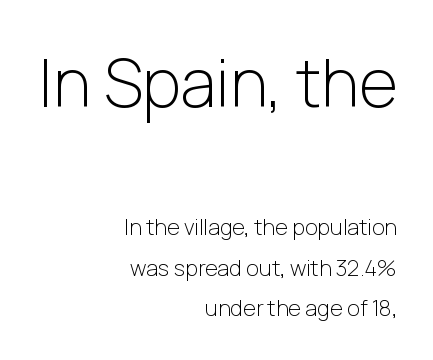
The setting favours the right margin, as signatures and pull-quotes sometimes do. The characters display no serif detailing; their extremities are plain. A light-to-regular cut is what we see here. Looks like regular typesetting: each glyph gets only the width it needs. Nobody touched the tracking dial on this one.
